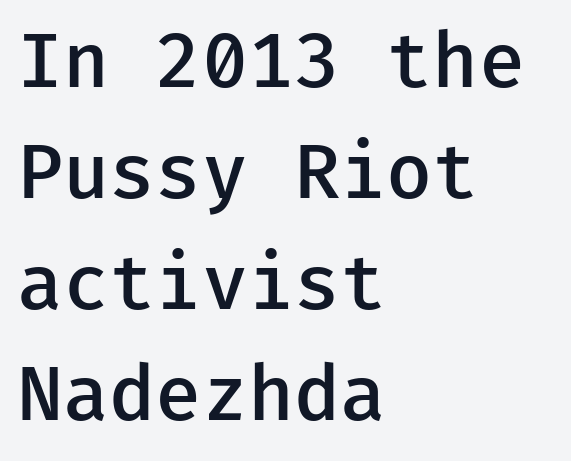
{"serif": "no", "italic": "no", "bold": "semi", "weight": "semibold", "width": "normal", "stroke_contrast": "low", "x_height": "medium", "underline": "no", "align": "left", "line_spacing": "normal", "line_spacing_ratio": 1.48, "letter_spacing": "normal", "letter_spacing_em": 0.0, "glyph_px": 75}
